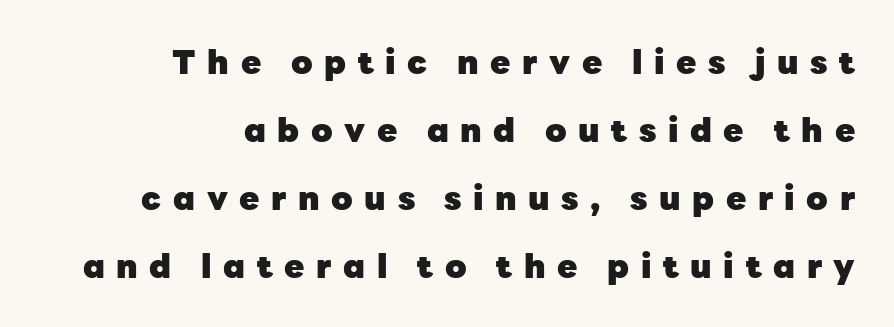
{"serif": "no", "italic": "no", "bold": "yes", "weight": "heavy", "width": "normal", "stroke_contrast": "low", "x_height": "medium", "monospaced": "no", "underline": "no", "align": "right", "line_spacing": "loose", "line_spacing_ratio": 2.06, "letter_spacing": "wide", "letter_spacing_em": 0.35, "glyph_px": 33}
